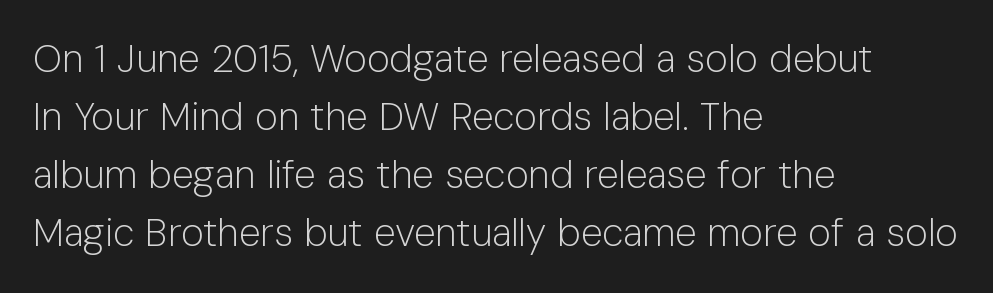
Regarding serifs, this sample does without them. Nobody drew a line under any word here. Think of a printed novel: that variable character pitch is what you see here. Heaviness? Minimal to ordinary, like unemphasized prose. The rag falls on the right side of this text block.
